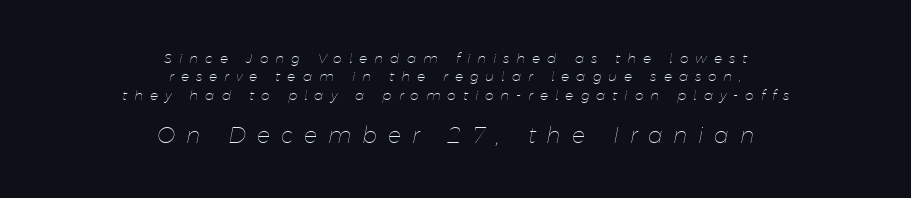
Notice how the passage keeps no hard edge, just a central spine. Each row of text sits above clean, open space. Larger block? The one below; the one above is distinctly smaller. The tracking jumps out immediately: characters are airy and widely separated. Leading matches the norm, producing a regular column.
